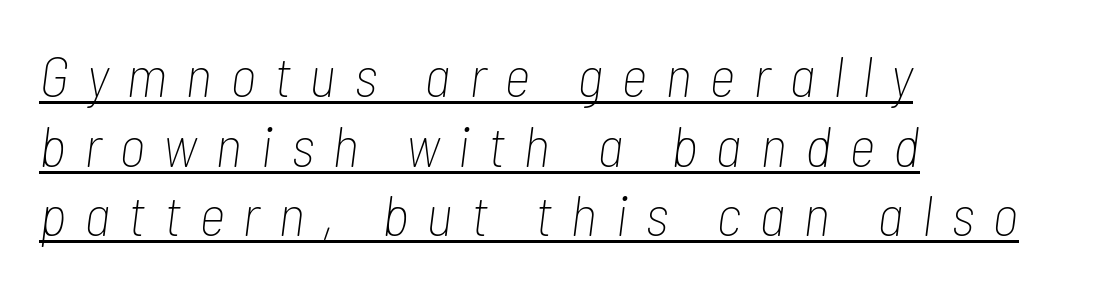
Italic? Definitely — the glyphs are oblique. The ragged edge is on the right, which tells us the setting is flush left. Proportional: the letters do not fall into vertical columns. Descenders here cross a horizontal rule under the line.
